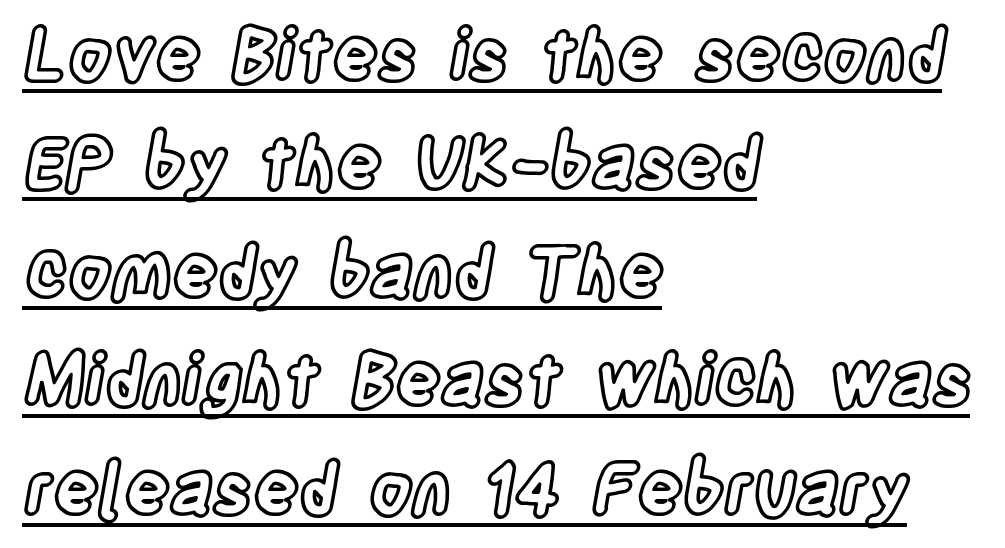
{"width": "condensed", "x_height": "large", "monospaced": "no", "underline": "yes", "align": "left", "line_spacing": "normal", "line_spacing_ratio": 1.55, "letter_spacing": "normal", "letter_spacing_em": 0.0, "glyph_px": 70}
